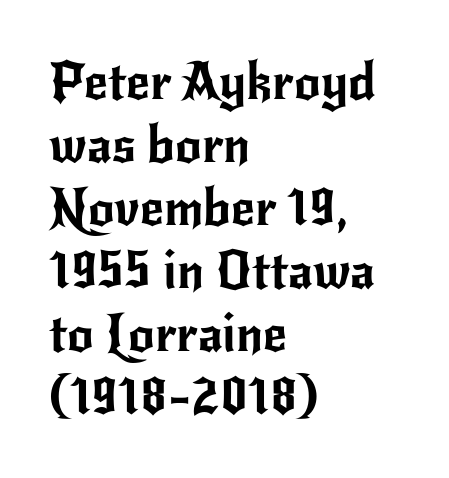
{"serif": "no", "italic": "no", "width": "normal", "stroke_contrast": "low", "x_height": "small", "monospaced": "no", "underline": "no", "align": "left", "line_spacing_ratio": 1.21, "letter_spacing": "normal", "letter_spacing_em": 0.0, "glyph_px": 52}
